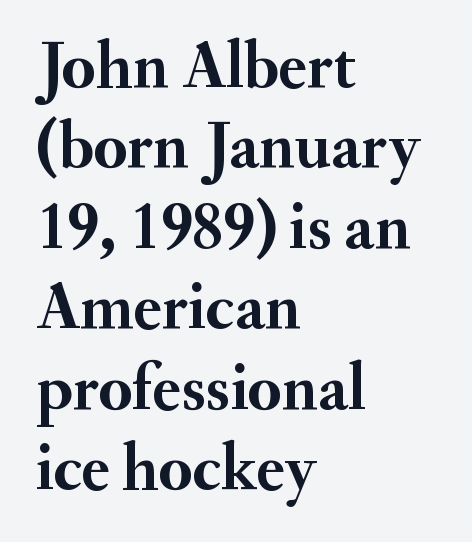
{"serif": "yes", "italic": "no", "bold": "yes", "weight": "semibold", "width": "normal", "stroke_contrast": "medium", "x_height": "small", "monospaced": "no", "underline": "no", "align": "left", "line_spacing_ratio": 1.2, "letter_spacing": "normal", "letter_spacing_em": 0.0, "glyph_px": 67}
